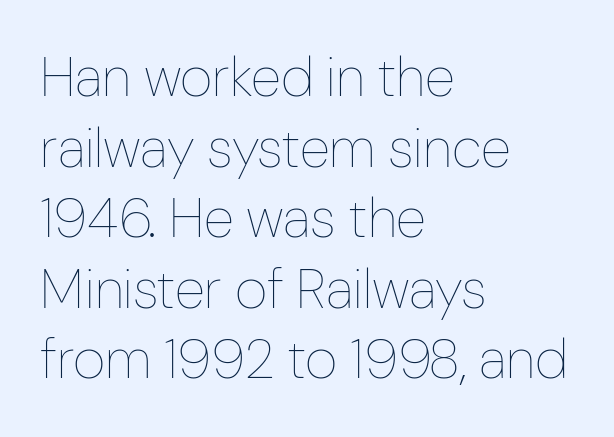
The image shows 56 px thin, condensed type, upright; set left-aligned, normal line spacing (1.26x), normal letter spacing, not underlined; low stroke contrast and a medium x-height.
